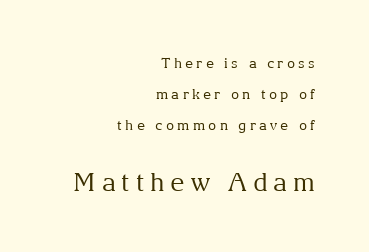
Is the stroke heavy? The answer is a plain regular-or-lighter. Glyph-to-glyph distance is far greater than everyday printed text. Of the two passages, the one underneath uses the larger point size. How would I describe the line gaps? Wide and relaxed. Honestly, there is no underline to notice here at all.
